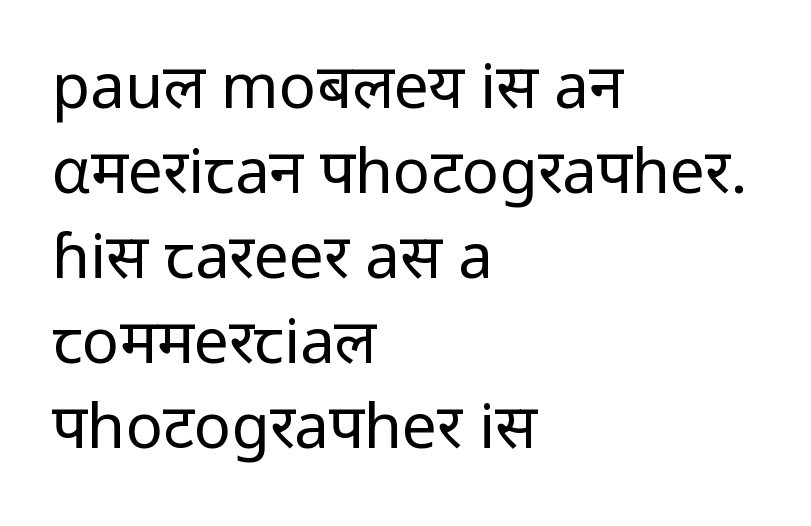
Q: Is the text bold? A: No.
Q: Is the text italic (slanted)? A: No, it is upright.
Q: Is the typeface a serif or a sans-serif typeface? A: Sans-serif.
Q: Is the text underlined? A: No.
Q: How is the paragraph aligned? A: Left-aligned.
Q: Is the spacing between letters normal or unusually wide? A: Normal.
Q: Is the spacing between lines tight, normal or loose? A: Normal.
Q: Width (condensed, normal, or wide)? A: Normal.
Q: Stroke contrast? A: Low.
Q: x-height? A: Medium.
Q: Monospaced? A: No.
